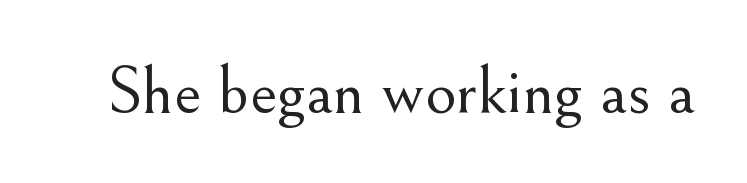
{"serif": "yes", "italic": "no", "bold": "no", "weight": "light", "width": "normal", "stroke_contrast": "medium", "x_height": "small", "monospaced": "no", "underline": "no", "letter_spacing": "normal", "letter_spacing_em": 0.0, "glyph_px": 68}
